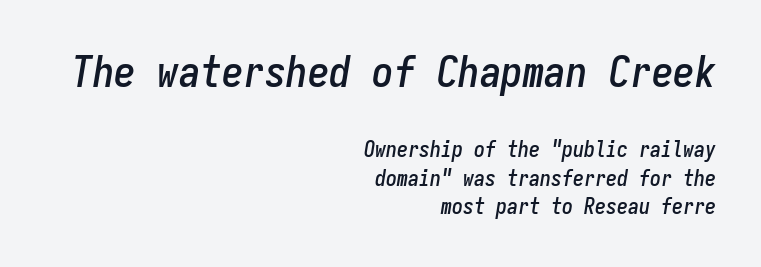
{"italic": "yes", "lean": "right", "slant_degrees": 9, "width": "condensed", "stroke_contrast": "low", "x_height": "medium", "monospaced": "yes", "underline": "no", "align": "right", "line_spacing": "normal", "line_spacing_ratio": 1.3, "letter_spacing": "normal", "letter_spacing_em": 0.0, "larger_block": "first", "size_ratio": 1.95, "glyph_px": 43}
